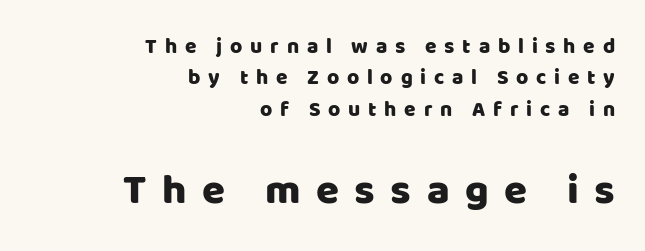
Q: Is the text italic (slanted)? A: No, it is upright.
Q: Is the typeface a serif or a sans-serif typeface? A: Sans-serif.
Q: Is the text underlined? A: No.
Q: How is the paragraph aligned? A: Right-aligned.
Q: Is the spacing between letters normal or unusually wide? A: Unusually wide.
Q: Is the spacing between lines tight, normal or loose? A: Normal.
Q: Which block of text is set in a larger size, the first (top) or the second (bottom)? A: The second (bottom) one.
Q: Width (condensed, normal, or wide)? A: Normal.
Q: Stroke contrast? A: Low.
Q: x-height? A: Large.
Q: Monospaced? A: No.
